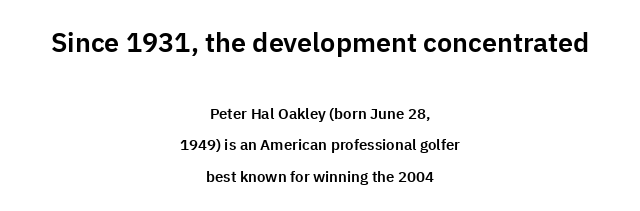
Posture: straight, roman, zero tilt. Nobody drew a line under any word here. Visually, the top section dominates because its glyphs are scaled up. The rendering uses a large line-height, opening up the rows.
